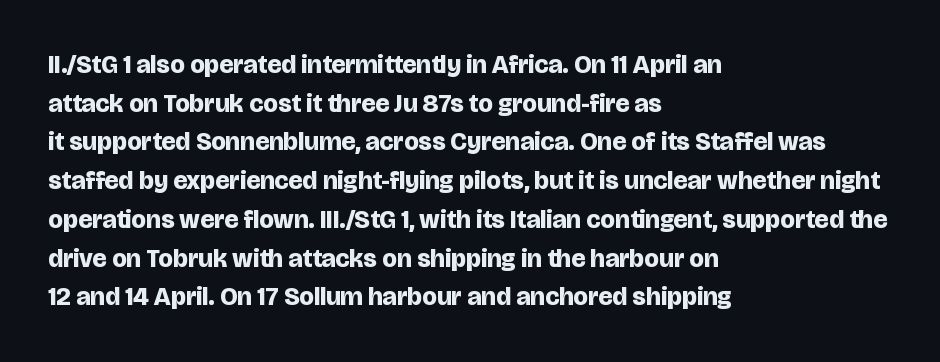
Q: Is the text bold? A: Yes.
Q: Is the text italic (slanted)? A: No, it is upright.
Q: Is the text underlined? A: No.
Q: How is the paragraph aligned? A: Left-aligned.
Q: Is the spacing between letters normal or unusually wide? A: Normal.
Q: Is the spacing between lines tight, normal or loose? A: Normal.
